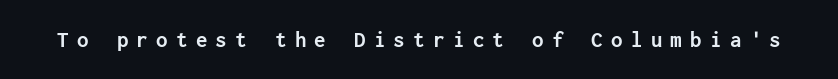
The lettering stays uniformly vertical, giving the passage a roman look. You could only call the tracking loose — the letters float apart. Unmarked baselines from the first word to the last. Plenty of ink on the page — the face is bold.
